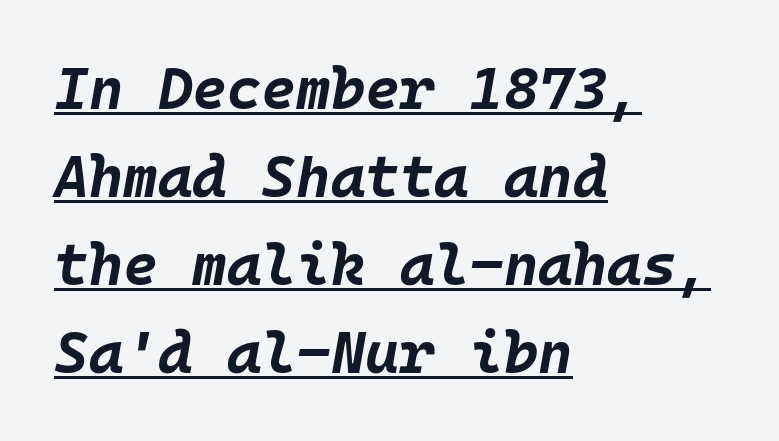
{"italic": "yes", "lean": "right", "slant_degrees": 10, "bold": "yes", "weight": "bold", "width": "normal", "stroke_contrast": "low", "x_height": "large", "monospaced": "yes", "underline": "yes", "align": "left", "line_spacing": "normal", "line_spacing_ratio": 1.49, "letter_spacing": "normal", "letter_spacing_em": 0.0, "glyph_px": 59}
